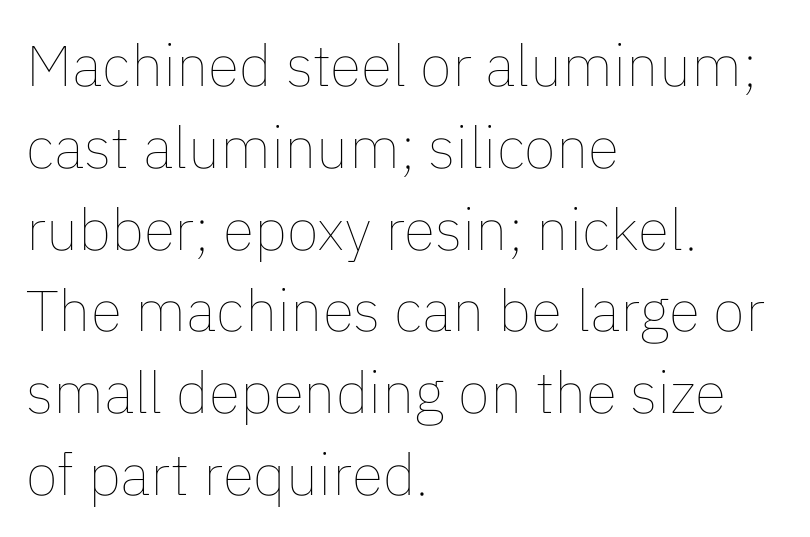
{"italic": "no", "bold": "no", "weight": "thin", "width": "normal", "stroke_contrast": "low", "x_height": "medium", "monospaced": "no", "underline": "no", "align": "left", "line_spacing": "normal", "line_spacing_ratio": 1.41, "letter_spacing": "normal", "letter_spacing_em": 0.0, "glyph_px": 58}
